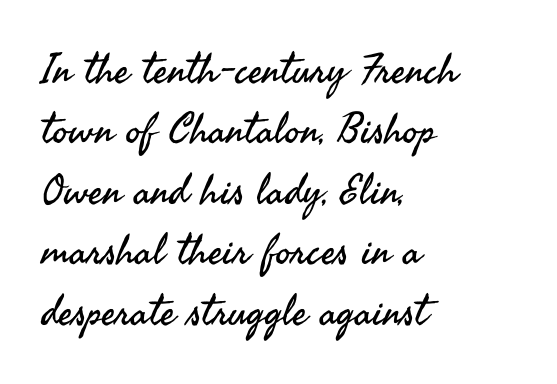
The image shows 42 px regular-weight sans-serif type; set left-aligned, normal line spacing (1.44x), normal letter spacing, not underlined; medium stroke contrast and a small x-height.
